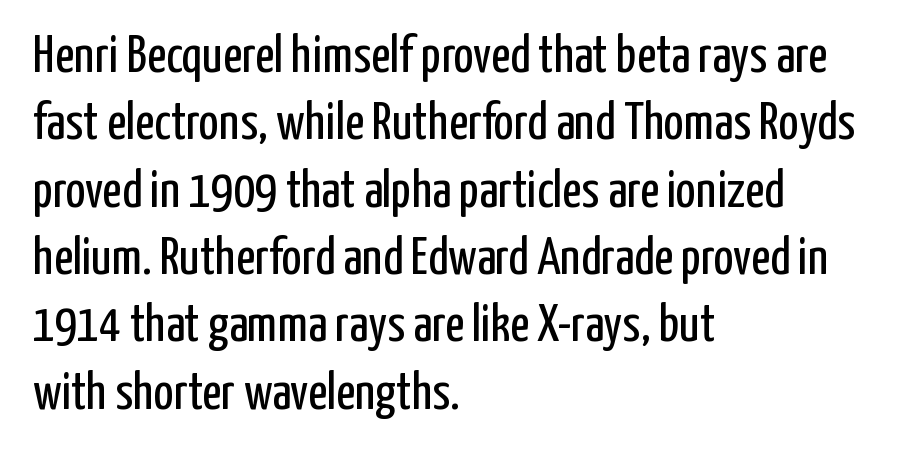
{"serif": "no", "italic": "no", "bold": "no", "weight": "regular", "width": "condensed", "stroke_contrast": "low", "x_height": "medium", "monospaced": "no", "underline": "no", "align": "left", "line_spacing": "normal", "line_spacing_ratio": 1.27, "letter_spacing": "normal", "letter_spacing_em": 0.0, "glyph_px": 53}
